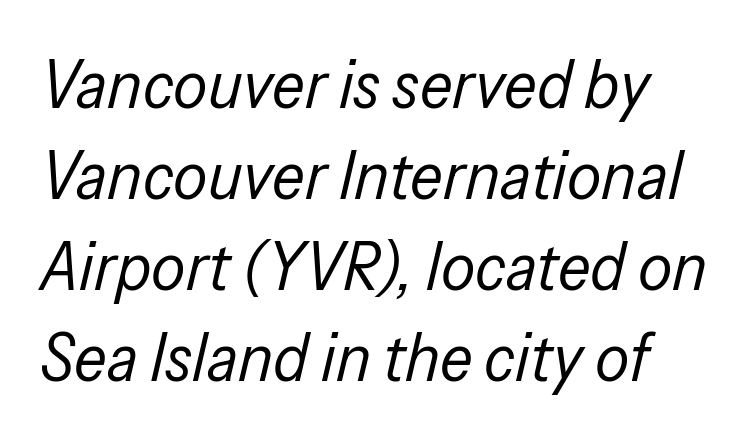
{"italic": "yes", "lean": "right", "slant_degrees": 13, "bold": "no", "weight": "regular", "width": "condensed", "stroke_contrast": "low", "x_height": "medium", "monospaced": "no", "underline": "no", "line_spacing": "normal", "line_spacing_ratio": 1.34, "letter_spacing": "normal", "letter_spacing_em": 0.0, "glyph_px": 68}
